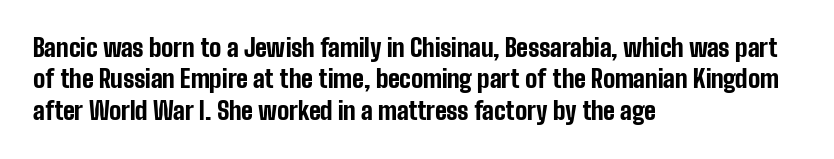
Q: Is the text bold? A: Yes.
Q: Is the text italic (slanted)? A: No, it is upright.
Q: Is the text underlined? A: No.
Q: How is the paragraph aligned? A: Left-aligned.
Q: Is the spacing between letters normal or unusually wide? A: Normal.
Q: Is the spacing between lines tight, normal or loose? A: Normal.
